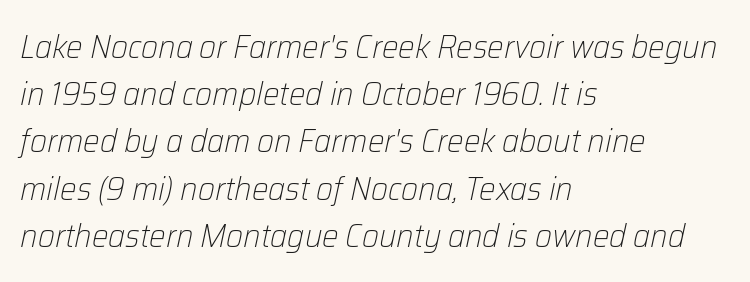
{"italic": "yes", "lean": "right", "slant_degrees": 12, "bold": "no", "weight": "light", "width": "normal", "stroke_contrast": "low", "x_height": "medium", "monospaced": "no", "underline": "no", "align": "left", "line_spacing": "normal", "line_spacing_ratio": 1.43, "letter_spacing": "normal", "letter_spacing_em": 0.0, "glyph_px": 33}
